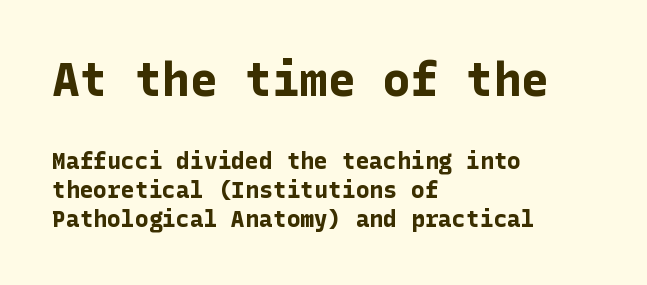
The passage is arranged the way most books set body copy — flush left. Horizontal bands of white between lines are of average thickness. You'd pick this weight for a headline — it's a proper bold. How are the letters spaced? Ordinarily, with no added tracking.
